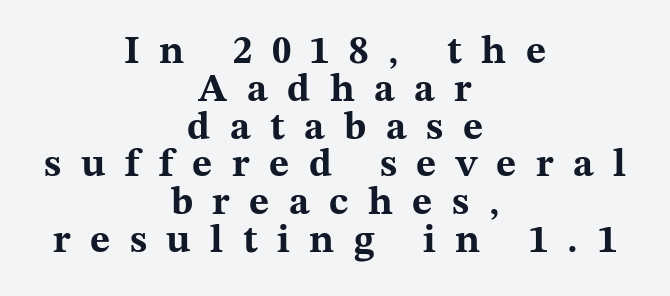
{"serif": "yes", "italic": "no", "bold": "yes", "weight": "bold", "width": "wide", "stroke_contrast": "medium", "x_height": "medium", "monospaced": "no", "underline": "no", "align": "center", "line_spacing": "tight", "line_spacing_ratio": 0.97, "letter_spacing": "wide", "letter_spacing_em": 0.5, "glyph_px": 39}
